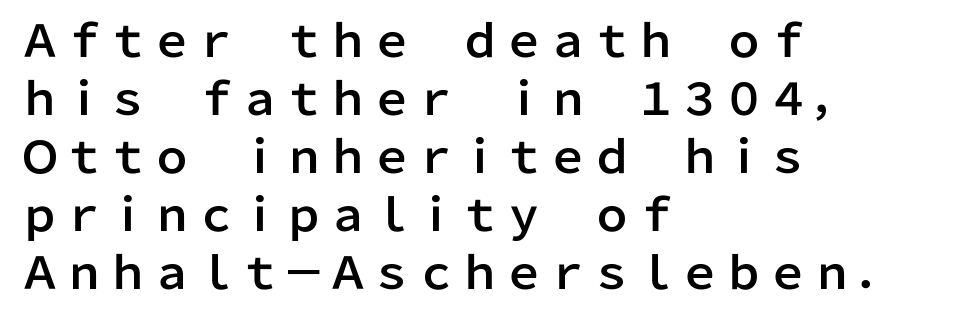
Q: Is the text italic (slanted)? A: No, it is upright.
Q: Is the typeface a serif or a sans-serif typeface? A: Sans-serif.
Q: Is the text underlined? A: No.
Q: How is the paragraph aligned? A: Left-aligned.
Q: Is the spacing between letters normal or unusually wide? A: Normal.
Q: Is the spacing between lines tight, normal or loose? A: Normal.
Q: Width (condensed, normal, or wide)? A: Normal.
Q: Stroke contrast? A: Low.
Q: x-height? A: Medium.
Q: Monospaced? A: No.
